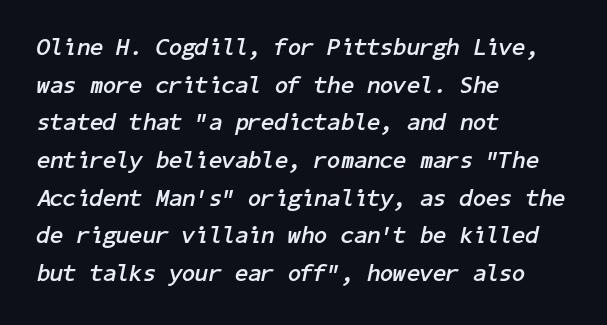
This sample uses plain, unmodified letter spacing. The gap between lines stays unmarked. In CSS terms this would be text-align: left. The text carries the slant typical of an italic or oblique font. Compared with typical paragraphs, the rows here are spaced about the same.
